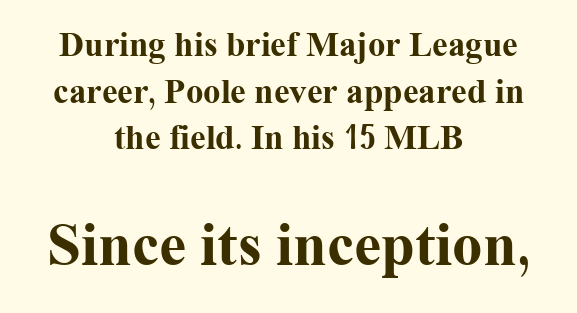
Q: Is the text bold? A: Yes.
Q: Is the text italic (slanted)? A: No, it is upright.
Q: Is the typeface a serif or a sans-serif typeface? A: Serif.
Q: Is the text underlined? A: No.
Q: How is the paragraph aligned? A: Centered.
Q: Is the spacing between letters normal or unusually wide? A: Normal.
Q: Is the spacing between lines tight, normal or loose? A: Normal.
Q: Which block of text is set in a larger size, the first (top) or the second (bottom)? A: The second (bottom) one.
Q: Width (condensed, normal, or wide)? A: Normal.
Q: Stroke contrast? A: Medium.
Q: x-height? A: Medium.
Q: Monospaced? A: No.
